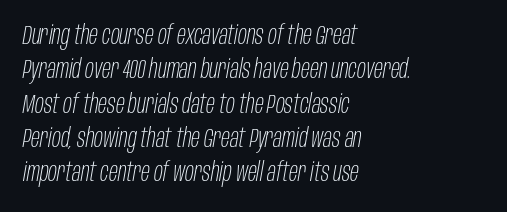
Q: Is the text bold? A: No.
Q: Is the text italic (slanted)? A: Yes, it leans right by about 10 degrees.
Q: Is the text underlined? A: No.
Q: How is the paragraph aligned? A: Left-aligned.
Q: Is the spacing between letters normal or unusually wide? A: Normal.
Q: Is the spacing between lines tight, normal or loose? A: Normal.
